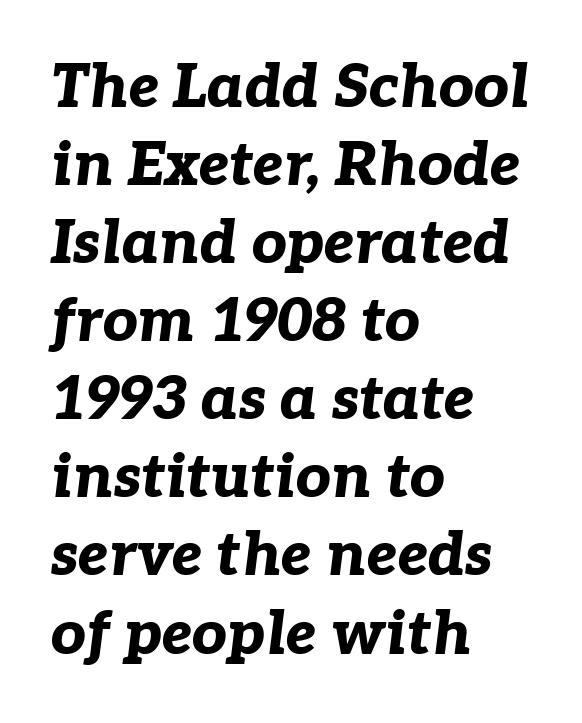
The passage shown stacks its lines at a standard gap. Look at the tracking — it's just the regular setting, nothing added. Looks like regular typesetting: each glyph gets only the width it needs. The lines are quadded left. If you drew a line through each stem, it would be angled.
